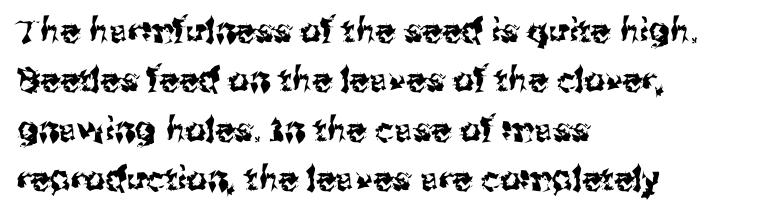
The image shows 33 px sans-serif type, upright; set left-aligned, normal line spacing (1.5x), normal letter spacing, not underlined; medium stroke contrast and a medium x-height.
